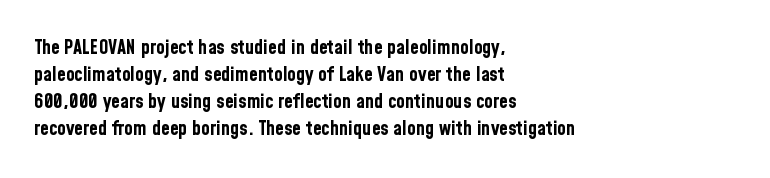
The font's upright variant was chosen for this text. Notice how the passage keeps a crisp vertical edge on the left only. Honestly, the row spacing looks completely unremarkable. Bare-footed words on every line.
